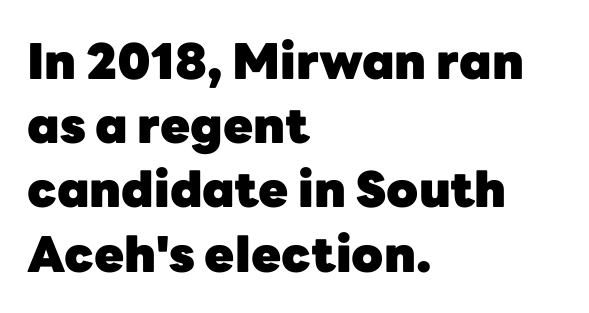
Q: Is the text bold? A: Yes.
Q: Is the text italic (slanted)? A: No, it is upright.
Q: Is the typeface a serif or a sans-serif typeface? A: Sans-serif.
Q: Is the text underlined? A: No.
Q: How is the paragraph aligned? A: Left-aligned.
Q: Is the spacing between letters normal or unusually wide? A: Normal.
Q: Is the spacing between lines tight, normal or loose? A: Normal.
Q: Width (condensed, normal, or wide)? A: Normal.
Q: Stroke contrast? A: Low.
Q: x-height? A: Medium.
Q: Monospaced? A: No.
